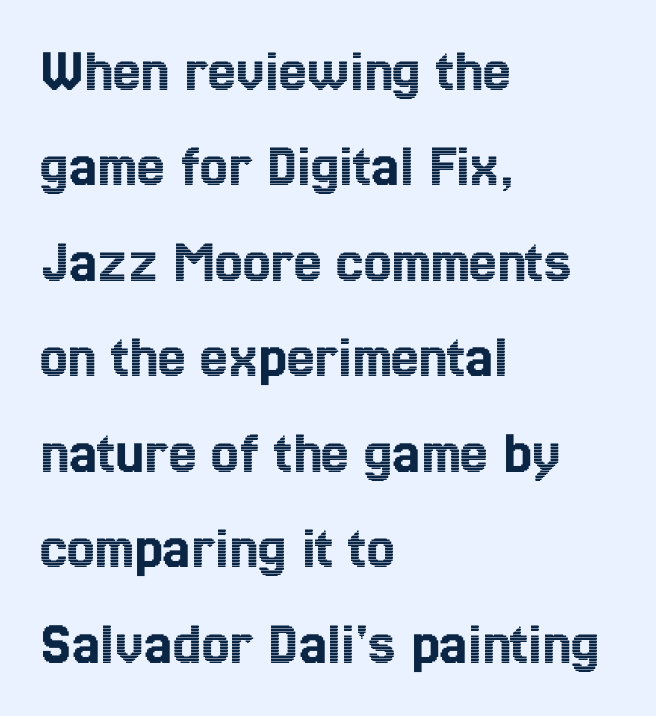
Q: Is the text italic (slanted)? A: No, it is upright.
Q: Is the text underlined? A: No.
Q: How is the paragraph aligned? A: Left-aligned.
Q: Is the spacing between letters normal or unusually wide? A: Normal.
Q: Is the spacing between lines tight, normal or loose? A: Normal.
Q: Width (condensed, normal, or wide)? A: Condensed.
Q: x-height? A: Medium.
Q: Monospaced? A: No.
